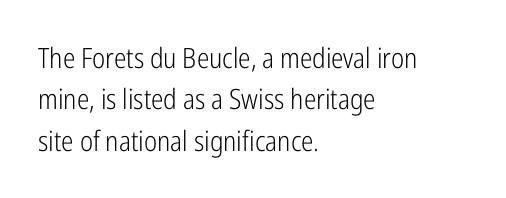
{"serif": "no", "italic": "no", "bold": "no", "weight": "light", "width": "condensed", "stroke_contrast": "low", "x_height": "medium", "monospaced": "no", "underline": "no", "align": "left", "line_spacing": "normal", "line_spacing_ratio": 1.48, "letter_spacing": "normal", "letter_spacing_em": 0.0, "glyph_px": 28}
